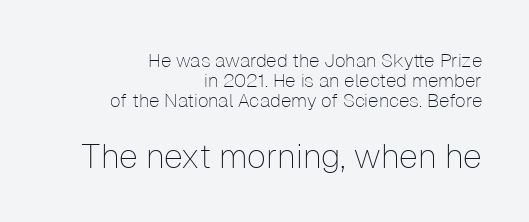
Stroke thickness stays within the range of a standard reading face or lighter. Whoever set this chose condensed vertical rhythm over breathing room. Each row of text sits above clean, open space. Italic? Not at all — the glyphs are vertical. Think of a printed novel: that variable character pitch is what you see here. Type size steps up from the first block to the second.
